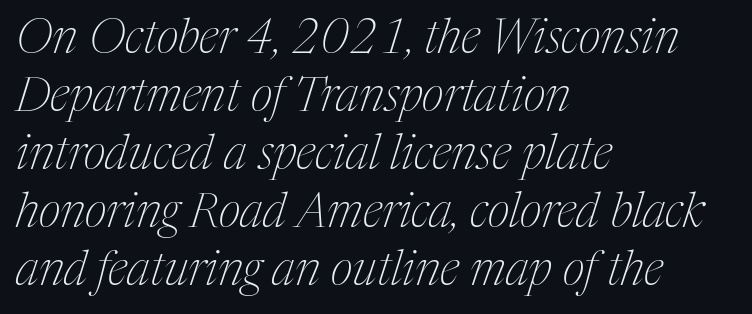
{"serif": "yes", "italic": "yes", "lean": "right", "slant_degrees": 17, "bold": "no", "weight": "thin", "width": "condensed", "stroke_contrast": "medium", "x_height": "medium", "monospaced": "no", "underline": "no", "align": "left", "line_spacing_ratio": 1.21, "letter_spacing": "normal", "letter_spacing_em": 0.0, "glyph_px": 48}
